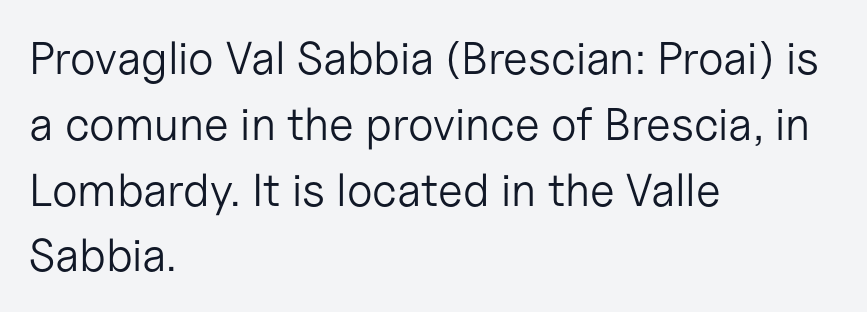
There is no visible air inserted between adjacent glyphs. Ink coverage per letter is moderate at most. If you drew a ruler down the left edge, every line would touch it. Check where the strokes stop: nothing finishes them off — pure sans. The strip under each line holds only bare page.
